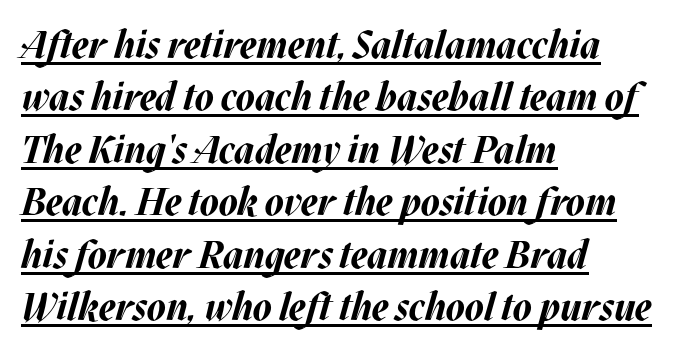
Varying glyph widths throughout — classic text-font behaviour. Does the copy run flush right? No — it runs flush left. Leading: standard. On the weight axis this lands at bold, roughly 700. Nothing unusual about the tracking: characters are spaced as the font intends. Quick note: underline on.
